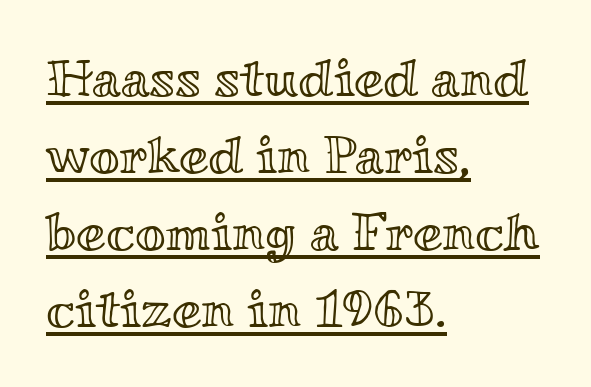
Q: Is the text italic (slanted)? A: No, it is upright.
Q: Is the text underlined? A: Yes.
Q: How is the paragraph aligned? A: Left-aligned.
Q: Is the spacing between letters normal or unusually wide? A: Normal.
Q: Is the spacing between lines tight, normal or loose? A: Normal.
Q: Width (condensed, normal, or wide)? A: Wide.
Q: x-height? A: Small.
Q: Monospaced? A: No.
